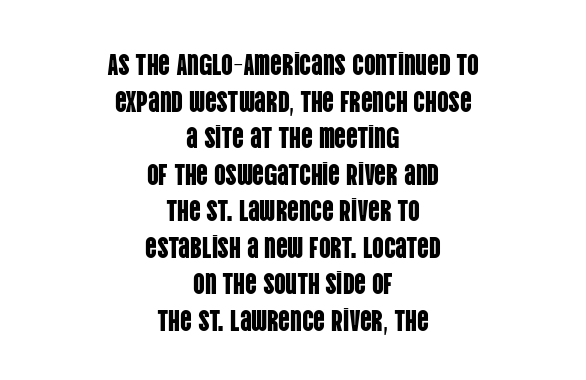
{"serif": "no", "italic": "no", "width": "condensed", "stroke_contrast": "low", "x_height": "large", "monospaced": "no", "underline": "no", "align": "center", "line_spacing": "normal", "line_spacing_ratio": 1.26, "letter_spacing": "normal", "letter_spacing_em": 0.0, "glyph_px": 29}
